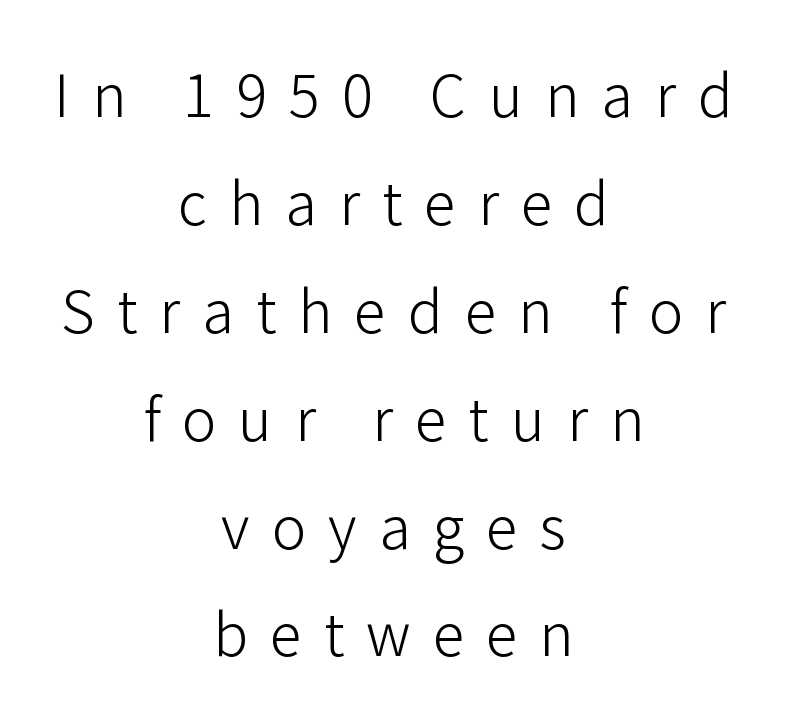
{"serif": "no", "italic": "no", "bold": "no", "weight": "light", "width": "normal", "stroke_contrast": "low", "x_height": "medium", "monospaced": "no", "underline": "no", "align": "center", "line_spacing_ratio": 1.86, "letter_spacing": "wide", "letter_spacing_em": 0.38, "glyph_px": 58}
